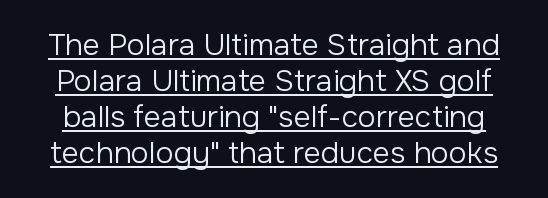
The image shows 30 px regular-weight sans-serif type, upright; set line spacing 1.2x, normal letter spacing, underlined; low stroke contrast and a medium x-height.
